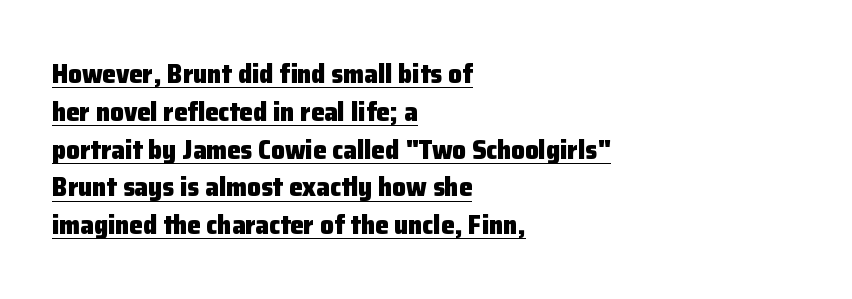
Q: Is the text bold? A: Yes.
Q: Is the text italic (slanted)? A: No, it is upright.
Q: Is the text underlined? A: Yes.
Q: How is the paragraph aligned? A: Left-aligned.
Q: Is the spacing between letters normal or unusually wide? A: Normal.
Q: Is the spacing between lines tight, normal or loose? A: Normal.
